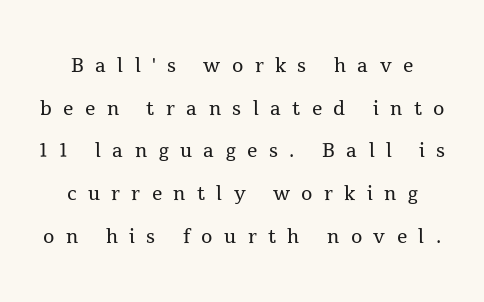
The image shows 26 px text type, upright; set normal line spacing (1.64x), unusually wide letter spacing (+0.44 em), not underlined.
